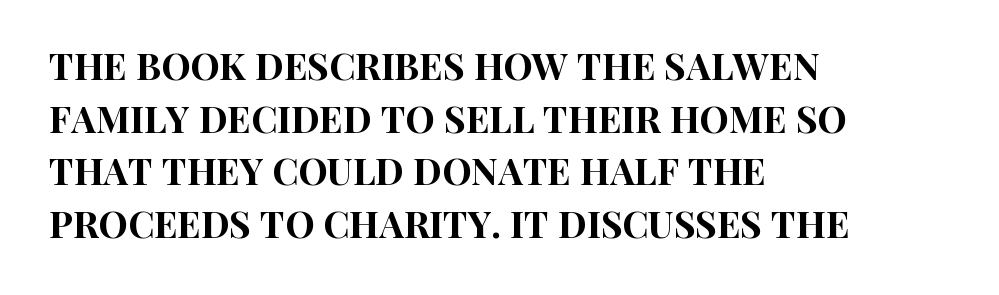
The image shows 37 px condensed sans-serif type, upright; set left-aligned, normal line spacing (1.42x), normal letter spacing, not underlined; high stroke contrast and a large x-height.
